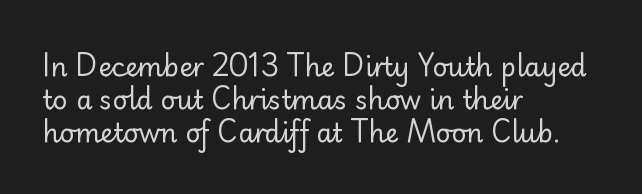
Check the space under the baseline: it is left empty. Posture: upright roman. Is the type heavy? It reads as light-to-regular instead. One-word summary of the alignment: left. The line-height multiplier appears to be the usual default.
